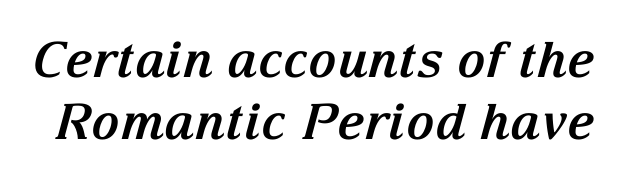
Q: Is the text bold? A: Yes.
Q: Is the text italic (slanted)? A: Yes, it leans right by about 15 degrees.
Q: Is the typeface a serif or a sans-serif typeface? A: Serif.
Q: Is the text underlined? A: No.
Q: Is the spacing between letters normal or unusually wide? A: Normal.
Q: Is the spacing between lines tight, normal or loose? A: Normal.
Q: Width (condensed, normal, or wide)? A: Normal.
Q: Stroke contrast? A: Medium.
Q: x-height? A: Medium.
Q: Monospaced? A: No.
